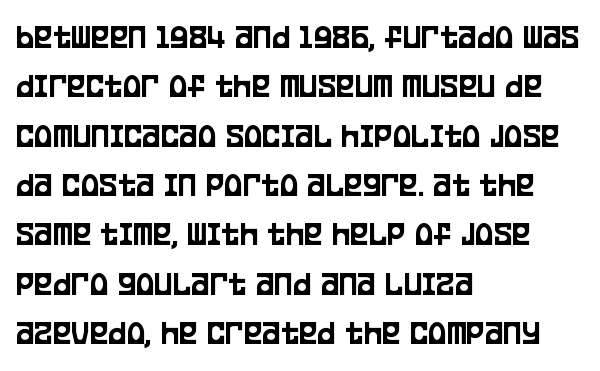
Layout note: lines flush left. The space beneath each line is pristine and unruled. Proportional: the letters do not fall into vertical columns. Check where the strokes stop: nothing finishes them off — pure sans.
